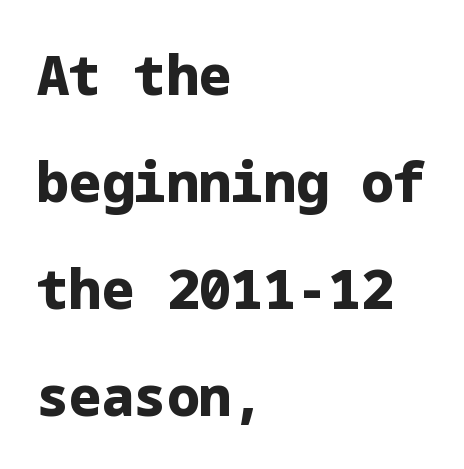
Q: Is the text bold? A: Yes.
Q: Is the text italic (slanted)? A: No, it is upright.
Q: Is the typeface a serif or a sans-serif typeface? A: Sans-serif.
Q: Is the text underlined? A: No.
Q: How is the paragraph aligned? A: Left-aligned.
Q: Is the spacing between letters normal or unusually wide? A: Normal.
Q: Is the spacing between lines tight, normal or loose? A: Loose.
Q: Width (condensed, normal, or wide)? A: Normal.
Q: Stroke contrast? A: Low.
Q: x-height? A: Medium.
